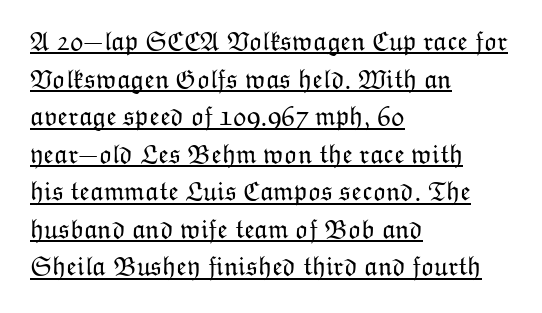
Q: Is the text bold? A: No.
Q: Is the text italic (slanted)? A: No, it is upright.
Q: Is the text underlined? A: Yes.
Q: How is the paragraph aligned? A: Left-aligned.
Q: Is the spacing between letters normal or unusually wide? A: Normal.
Q: Is the spacing between lines tight, normal or loose? A: Normal.
